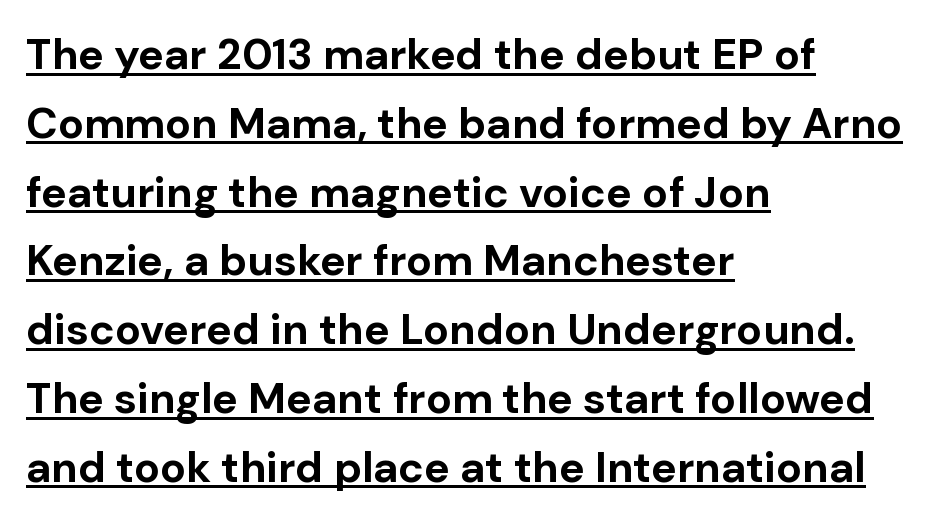
Proportional: the letters do not fall into vertical columns. Notice how thick the strokes are: this is what a full bold looks like. Classification — sans serif. The letters sit at their default tracking, neither squeezed nor spread. This rendering uses left alignment, leaving the right contour irregular. The string is rendered with underlining switched on.
